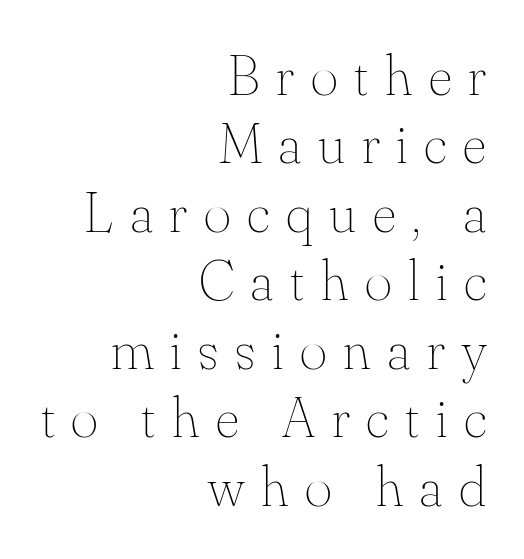
The image shows 58 px thin type, upright; set right-aligned, line spacing 1.18x, unusually wide letter spacing (+0.29 em), not underlined; medium stroke contrast and a small x-height.
